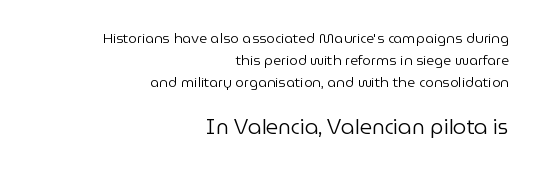
The image shows 21 px text type, upright; set right-aligned, normal line spacing (1.57x), normal letter spacing, not underlined; the second (bottom) block is 1.5x larger.
